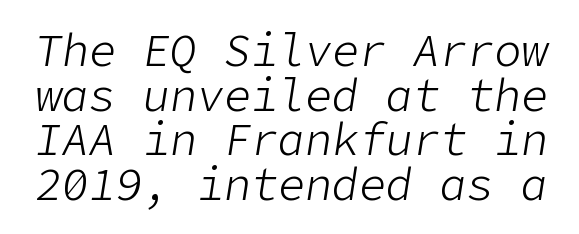
Q: Is the text bold? A: No.
Q: Is the text italic (slanted)? A: Yes, it leans right by about 9 degrees.
Q: Is the text underlined? A: No.
Q: Is the spacing between letters normal or unusually wide? A: Normal.
Q: Is the spacing between lines tight, normal or loose? A: Tight.
Q: Width (condensed, normal, or wide)? A: Normal.
Q: Stroke contrast? A: Low.
Q: x-height? A: Medium.
